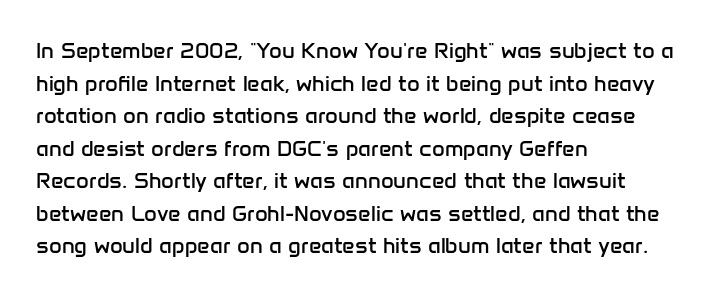
Q: Is the text bold? A: No.
Q: Is the text italic (slanted)? A: No, it is upright.
Q: Is the text underlined? A: No.
Q: How is the paragraph aligned? A: Left-aligned.
Q: Is the spacing between letters normal or unusually wide? A: Normal.
Q: Is the spacing between lines tight, normal or loose? A: Normal.
